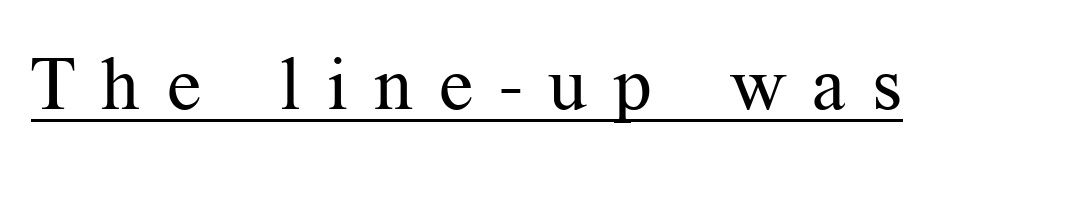
You could not count columns in this text — the font is proportionally spaced. This sample uses expanded letter spacing, leaving extra air between glyphs. This sample uses an upright cut, with every glyph sitting square on the baseline. This sample uses a serif face.
